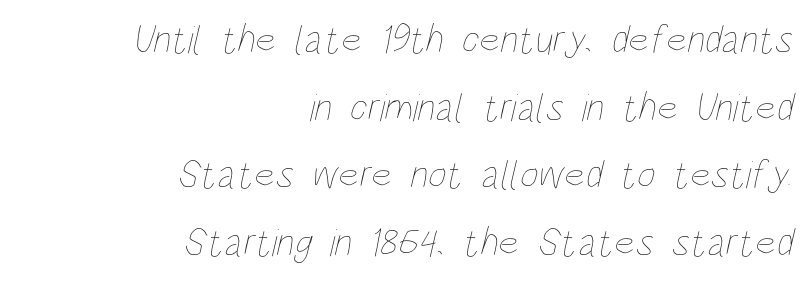
Q: Is the text bold? A: No.
Q: Is the text underlined? A: No.
Q: How is the paragraph aligned? A: Right-aligned.
Q: Is the spacing between letters normal or unusually wide? A: Normal.
Q: Is the spacing between lines tight, normal or loose? A: Normal.
Q: Width (condensed, normal, or wide)? A: Condensed.
Q: Stroke contrast? A: Low.
Q: x-height? A: Large.
Q: Monospaced? A: No.
